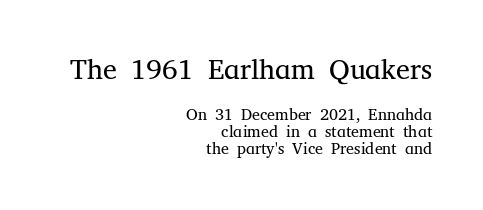
Q: Is the text bold? A: No.
Q: Is the text italic (slanted)? A: No, it is upright.
Q: Is the typeface a serif or a sans-serif typeface? A: Serif.
Q: Is the text underlined? A: No.
Q: How is the paragraph aligned? A: Right-aligned.
Q: Is the spacing between letters normal or unusually wide? A: Normal.
Q: Is the spacing between lines tight, normal or loose? A: Tight.
Q: Which block of text is set in a larger size, the first (top) or the second (bottom)? A: The first (top) one.
Q: Width (condensed, normal, or wide)? A: Normal.
Q: Stroke contrast? A: Medium.
Q: x-height? A: Medium.
Q: Monospaced? A: No.
